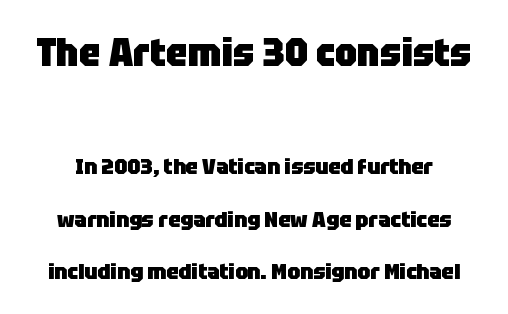
{"serif": "no", "italic": "no", "bold": "yes", "weight": "heavy", "width": "normal", "stroke_contrast": "low", "x_height": "large", "monospaced": "no", "underline": "no", "line_spacing": "loose", "line_spacing_ratio": 2.4, "letter_spacing": "normal", "letter_spacing_em": 0.0, "larger_block": "first", "size_ratio": 1.77, "glyph_px": 39}
